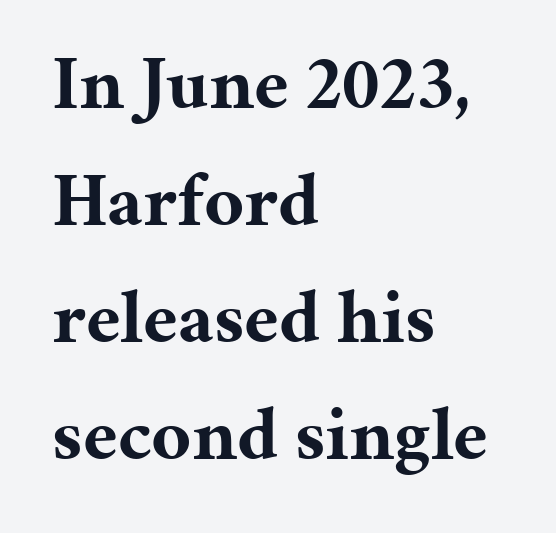
The image shows 76 px bold serif type, upright; set left-aligned, normal line spacing (1.54x), normal letter spacing, not underlined; medium stroke contrast and a medium x-height.
